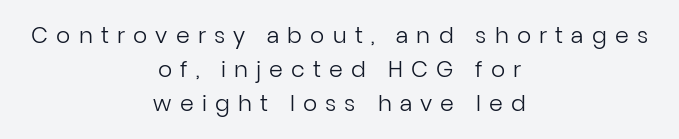
The paragraph has two soft edges and a firm central axis. The face looks like a standard text weight, possibly lighter. Honestly, the row spacing looks completely unremarkable. The lettering stays uniformly vertical, giving the passage a roman look.
